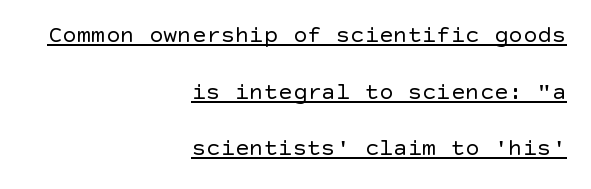
Q: Is the text bold? A: No.
Q: Is the text italic (slanted)? A: No, it is upright.
Q: Is the text underlined? A: Yes.
Q: How is the paragraph aligned? A: Right-aligned.
Q: Is the spacing between letters normal or unusually wide? A: Normal.
Q: Is the spacing between lines tight, normal or loose? A: Loose.
